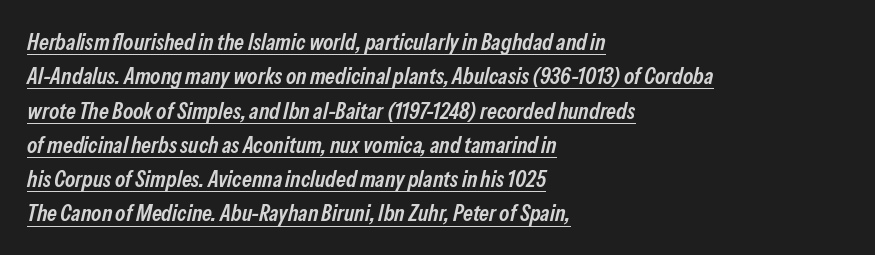
This is moderately heavy type, rendered in semibold. Does the leading feel generous? No, just average. The lettering is marked with a stroke running underneath it. Designer's note — italics engaged.
